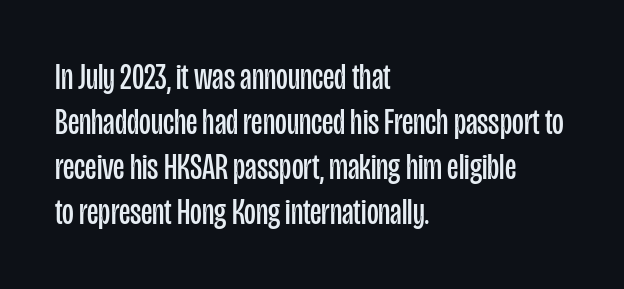
The image shows 36 px regular-weight, condensed sans-serif type, upright; set left-aligned, normal line spacing (1.25x), normal letter spacing, not underlined; low stroke contrast and a large x-height.
